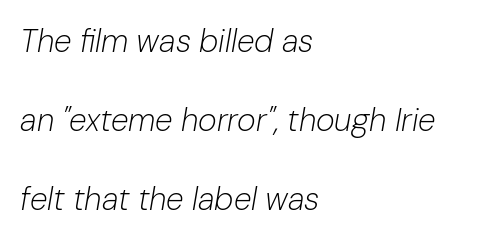
{"italic": "yes", "lean": "right", "slant_degrees": 10, "bold": "no", "weight": "light", "width": "normal", "stroke_contrast": "low", "x_height": "medium", "monospaced": "no", "underline": "no", "align": "left", "line_spacing": "loose", "line_spacing_ratio": 2.47, "letter_spacing": "normal", "letter_spacing_em": 0.0, "glyph_px": 32}
